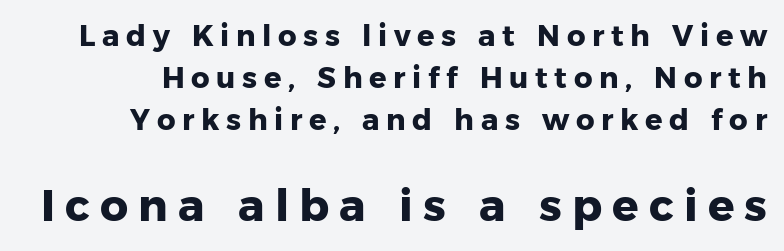
Q: Is the text bold? A: Yes.
Q: Is the text italic (slanted)? A: No, it is upright.
Q: Is the typeface a serif or a sans-serif typeface? A: Sans-serif.
Q: Is the text underlined? A: No.
Q: How is the paragraph aligned? A: Right-aligned.
Q: Is the spacing between letters normal or unusually wide? A: Unusually wide.
Q: Is the spacing between lines tight, normal or loose? A: Normal.
Q: Which block of text is set in a larger size, the first (top) or the second (bottom)? A: The second (bottom) one.
Q: Width (condensed, normal, or wide)? A: Normal.
Q: Stroke contrast? A: Low.
Q: x-height? A: Medium.
Q: Monospaced? A: No.
